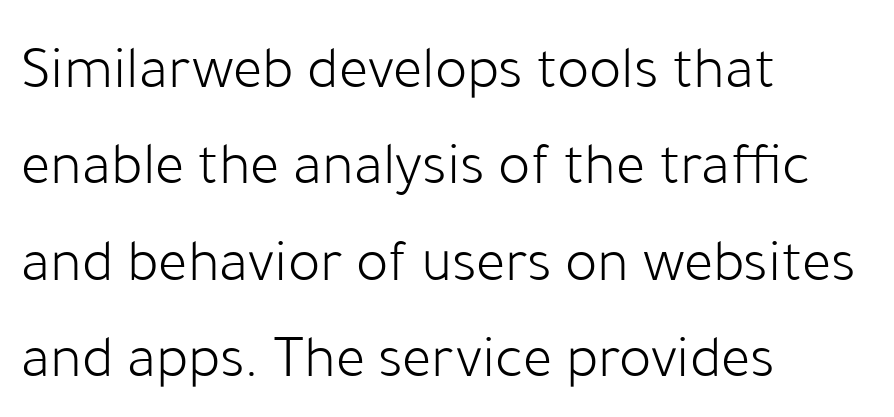
The image shows 61 px light sans-serif type, upright; set left-aligned, normal line spacing (1.58x), normal letter spacing, not underlined; low stroke contrast and a medium x-height.
